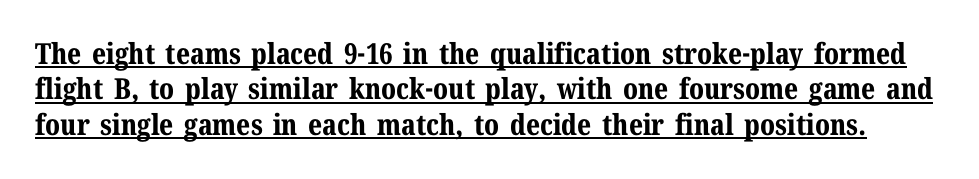
Q: Is the text bold? A: Yes.
Q: Is the text italic (slanted)? A: No, it is upright.
Q: Is the typeface a serif or a sans-serif typeface? A: Serif.
Q: Is the text underlined? A: Yes.
Q: Is the spacing between letters normal or unusually wide? A: Normal.
Q: Width (condensed, normal, or wide)? A: Normal.
Q: Stroke contrast? A: Medium.
Q: x-height? A: Medium.
Q: Monospaced? A: No.
